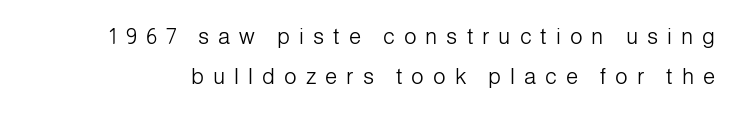
{"italic": "no", "bold": "no", "underline": "no", "line_spacing_ratio": 1.84, "letter_spacing": "wide", "letter_spacing_em": 0.41, "glyph_px": 22}
